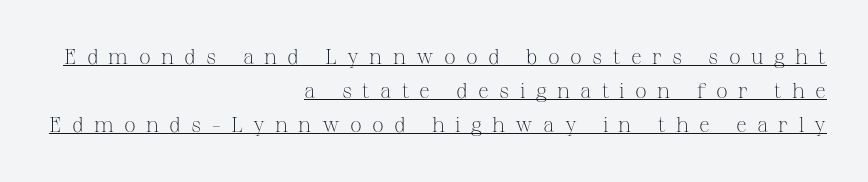
Q: Is the text bold? A: No.
Q: Is the text italic (slanted)? A: No, it is upright.
Q: Is the text underlined? A: Yes.
Q: How is the paragraph aligned? A: Right-aligned.
Q: Is the spacing between letters normal or unusually wide? A: Unusually wide.
Q: Is the spacing between lines tight, normal or loose? A: Normal.
